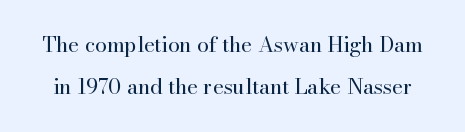
The image shows 21 px text type, upright; set loose line spacing (2.02x), normal letter spacing, not underlined.
